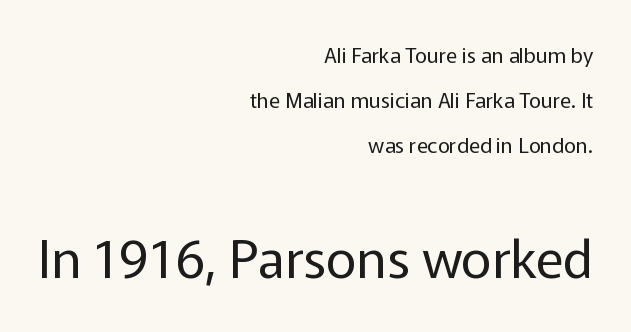
The image shows 53 px regular-weight sans-serif type, upright; set right-aligned, loose line spacing (2.15x), normal letter spacing, not underlined; the second (bottom) block is 2.52x larger; low stroke contrast and a medium x-height.
